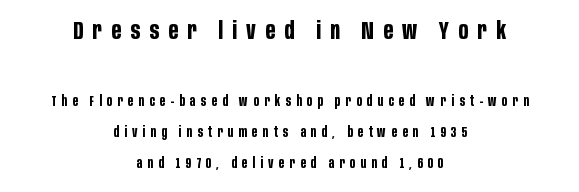
The image shows 25 px bold type, upright; set centered, loose line spacing (2.21x), unusually wide letter spacing (+0.37 em), not underlined; the first (top) block is 1.79x larger.
